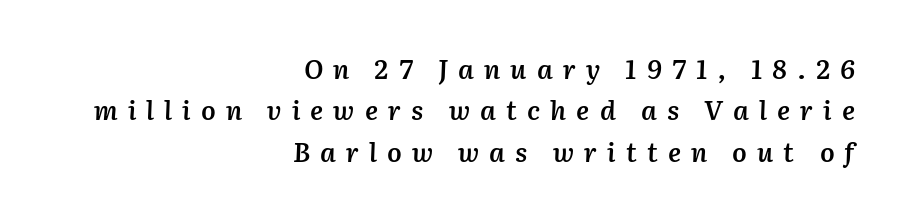
{"italic": "yes", "lean": "right", "slant_degrees": 2, "bold": "semi", "underline": "no", "align": "right", "line_spacing": "normal", "line_spacing_ratio": 1.59, "letter_spacing": "wide", "letter_spacing_em": 0.39, "glyph_px": 26}
